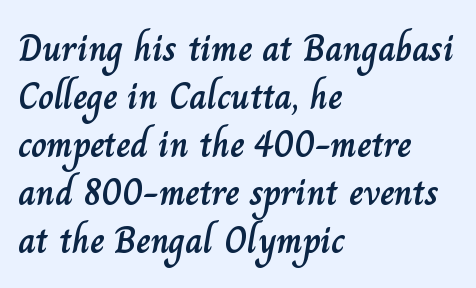
Here the glyphs are tracked normally, forming tight word shapes. Each line starts at the same left margin while the right side varies. The space beneath each line is pristine and unruled. Note the varied advance widths — an 'i' is clearly narrower than an 'm'.
